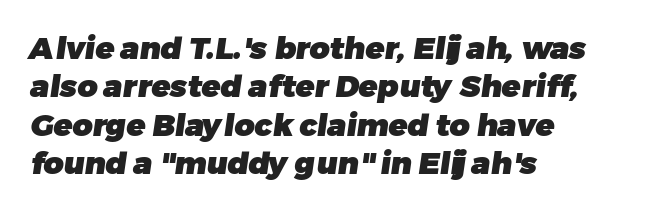
Q: Is the text bold? A: Yes.
Q: Is the typeface a serif or a sans-serif typeface? A: Sans-serif.
Q: Is the text underlined? A: No.
Q: How is the paragraph aligned? A: Left-aligned.
Q: Is the spacing between letters normal or unusually wide? A: Normal.
Q: Width (condensed, normal, or wide)? A: Normal.
Q: Stroke contrast? A: Low.
Q: x-height? A: Medium.
Q: Monospaced? A: No.
